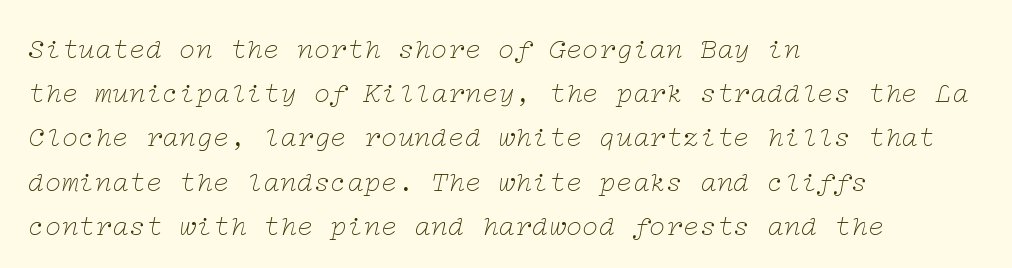
{"serif": "yes", "italic": "yes", "lean": "right", "slant_degrees": 12, "bold": "no", "weight": "thin", "width": "wide", "stroke_contrast": "low", "x_height": "medium", "underline": "no", "align": "left", "line_spacing": "normal", "line_spacing_ratio": 1.58, "letter_spacing": "normal", "letter_spacing_em": 0.0, "glyph_px": 28}
